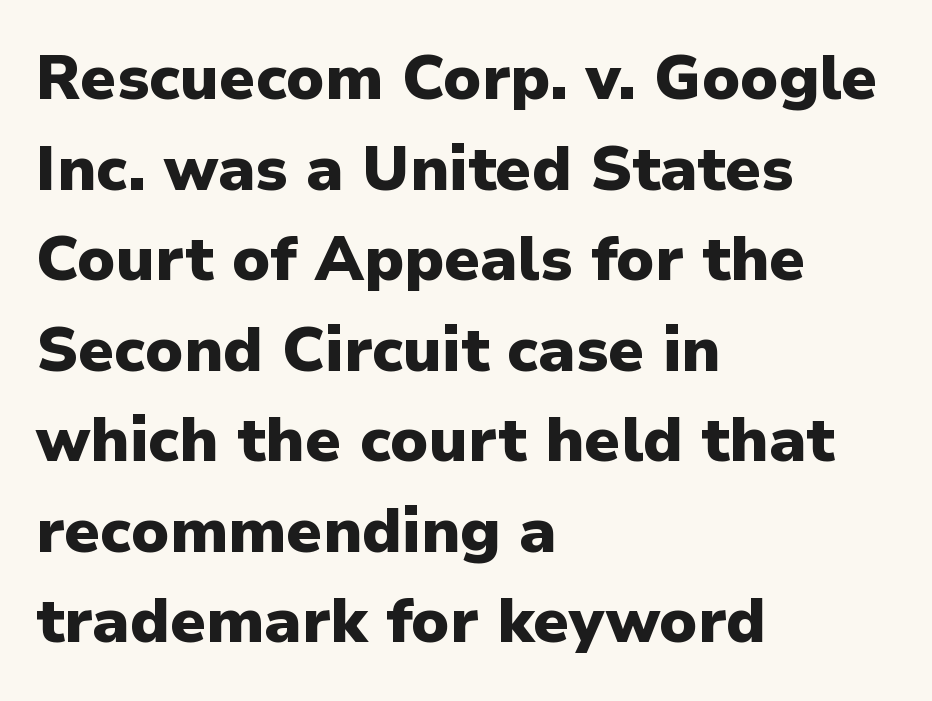
Each row of text sits above clean, open space. Grotesque or geometric, the face here clearly has no serifs. The designer left line spacing at the default. The letterforms sit shoulder to shoulder at normal distance.
